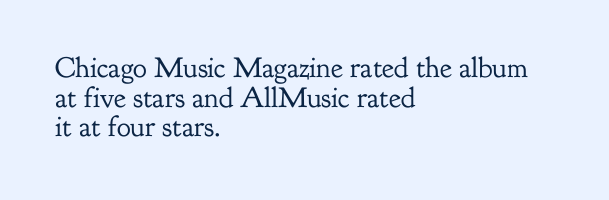
{"serif": "yes", "italic": "no", "bold": "no", "weight": "regular", "width": "normal", "stroke_contrast": "low", "x_height": "small", "monospaced": "no", "underline": "no", "align": "left", "line_spacing": "tight", "line_spacing_ratio": 1.02, "letter_spacing": "normal", "letter_spacing_em": 0.0, "glyph_px": 29}
